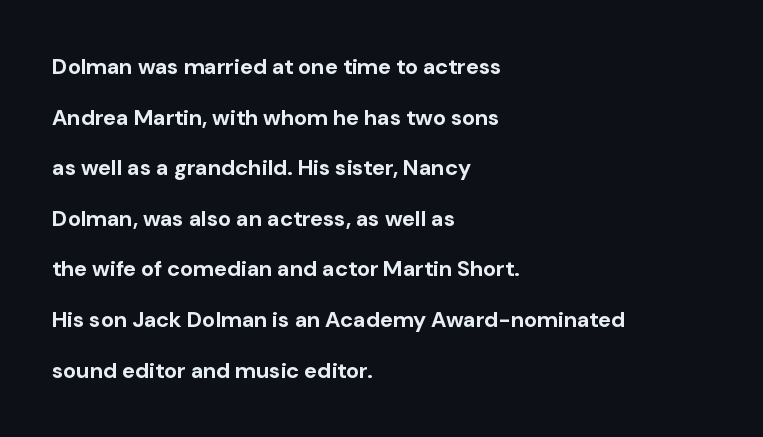
{"italic": "no", "bold": "yes", "underline": "no", "align": "left", "line_spacing": "loose", "line_spacing_ratio": 2.3, "letter_spacing": "normal", "letter_spacing_em": 0.0, "glyph_px": 22}
